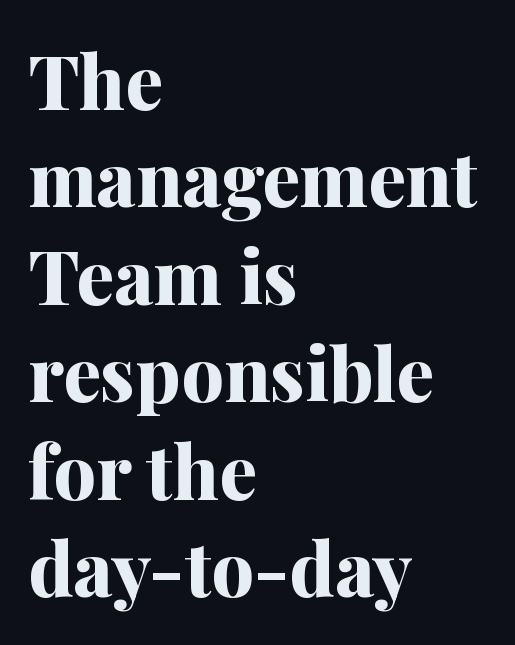
Q: Is the text bold? A: Yes.
Q: Is the text italic (slanted)? A: No, it is upright.
Q: Is the typeface a serif or a sans-serif typeface? A: Serif.
Q: Is the text underlined? A: No.
Q: How is the paragraph aligned? A: Left-aligned.
Q: Is the spacing between letters normal or unusually wide? A: Normal.
Q: Is the spacing between lines tight, normal or loose? A: Normal.
Q: Width (condensed, normal, or wide)? A: Normal.
Q: Stroke contrast? A: Medium.
Q: x-height? A: Medium.
Q: Monospaced? A: No.
